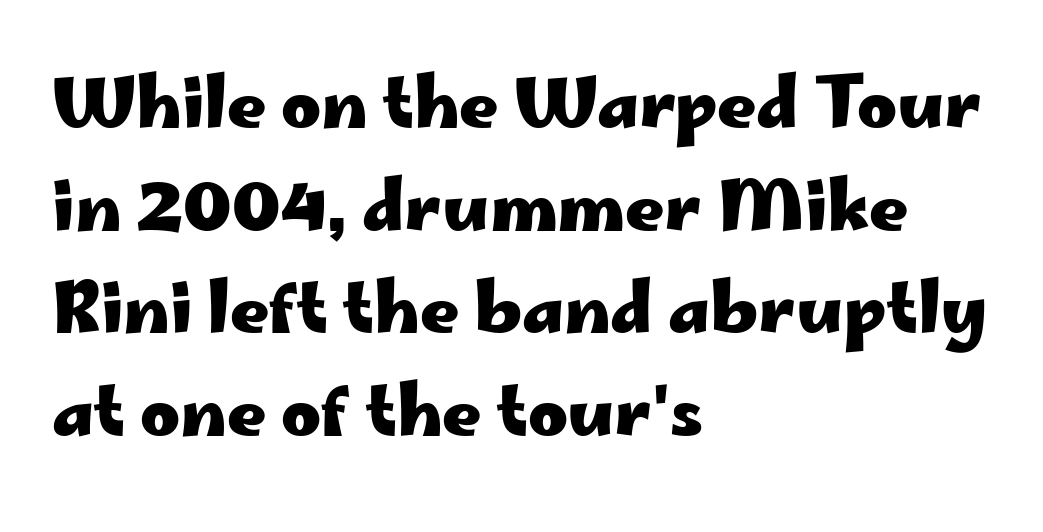
{"serif": "no", "italic": "no", "bold": "yes", "weight": "heavy", "width": "wide", "stroke_contrast": "low", "x_height": "small", "monospaced": "no", "underline": "no", "align": "left", "line_spacing": "normal", "line_spacing_ratio": 1.51, "letter_spacing": "normal", "letter_spacing_em": 0.0, "glyph_px": 68}
